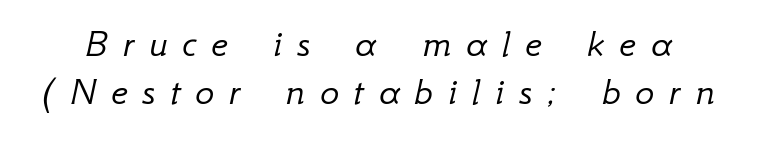
The font's italic variant was chosen for this text. No heavy texture on the line: the type isn't bold. Note the varied advance widths — an 'i' is clearly narrower than an 'm'. Loose tracking; the words dissolve into strings of separated letters. Anything drawn beneath the words? Only blank space.
